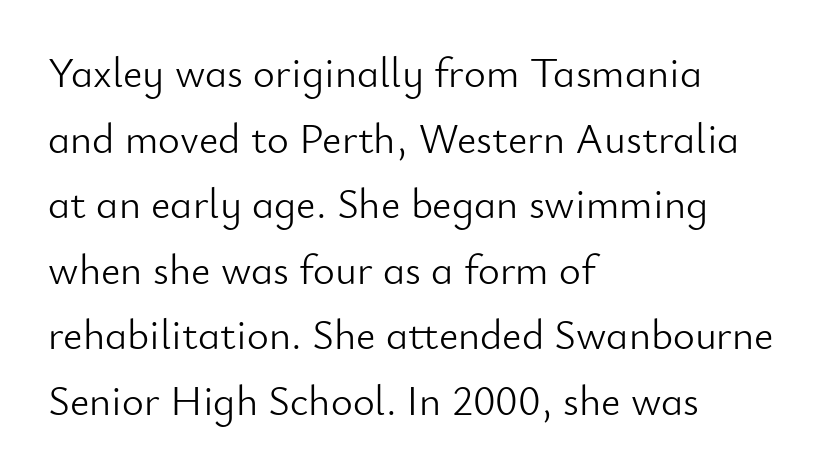
The image shows 42 px light sans-serif type, upright; set left-aligned, normal line spacing (1.56x), normal letter spacing, not underlined; low stroke contrast and a small x-height.
